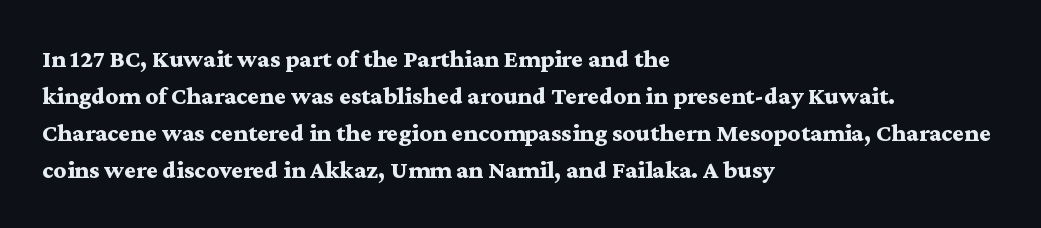
The image shows 25 px bold type, upright; set left-aligned, normal line spacing (1.48x), normal letter spacing, not underlined.
